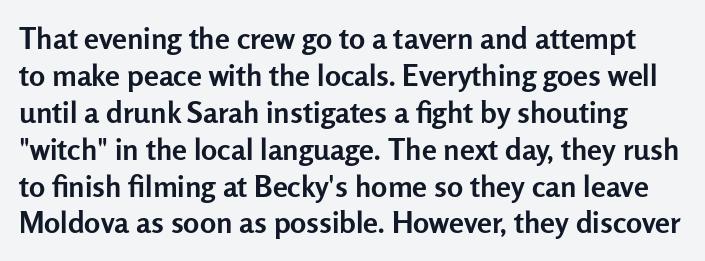
{"serif": "no", "italic": "no", "bold": "yes", "weight": "semibold", "width": "normal", "stroke_contrast": "low", "x_height": "medium", "monospaced": "no", "underline": "no", "line_spacing_ratio": 1.23, "letter_spacing": "normal", "letter_spacing_em": 0.0, "glyph_px": 30}
